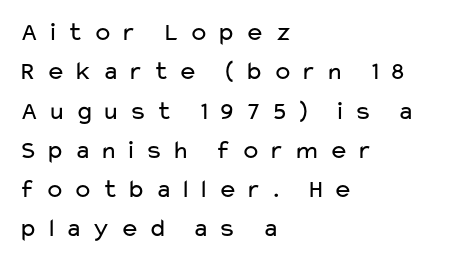
{"italic": "no", "bold": "no", "underline": "no", "align": "left", "line_spacing": "normal", "line_spacing_ratio": 1.51, "letter_spacing": "wide", "letter_spacing_em": 0.34, "glyph_px": 26}
